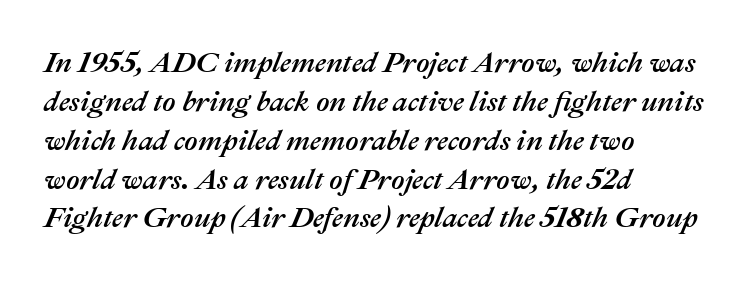
Q: Is the text italic (slanted)? A: Yes, it leans right by about 22 degrees.
Q: Is the text underlined? A: No.
Q: How is the paragraph aligned? A: Left-aligned.
Q: Is the spacing between letters normal or unusually wide? A: Normal.
Q: Is the spacing between lines tight, normal or loose? A: Normal.
Q: Width (condensed, normal, or wide)? A: Normal.
Q: Stroke contrast? A: Medium.
Q: x-height? A: Medium.
Q: Monospaced? A: No.
